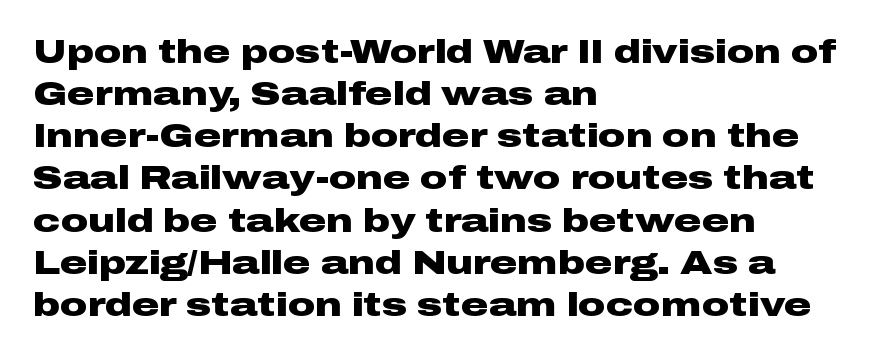
Q: Is the text bold? A: Yes.
Q: Is the text italic (slanted)? A: No, it is upright.
Q: Is the typeface a serif or a sans-serif typeface? A: Sans-serif.
Q: Is the text underlined? A: No.
Q: How is the paragraph aligned? A: Left-aligned.
Q: Is the spacing between letters normal or unusually wide? A: Normal.
Q: Width (condensed, normal, or wide)? A: Wide.
Q: Stroke contrast? A: Low.
Q: x-height? A: Medium.
Q: Monospaced? A: No.
